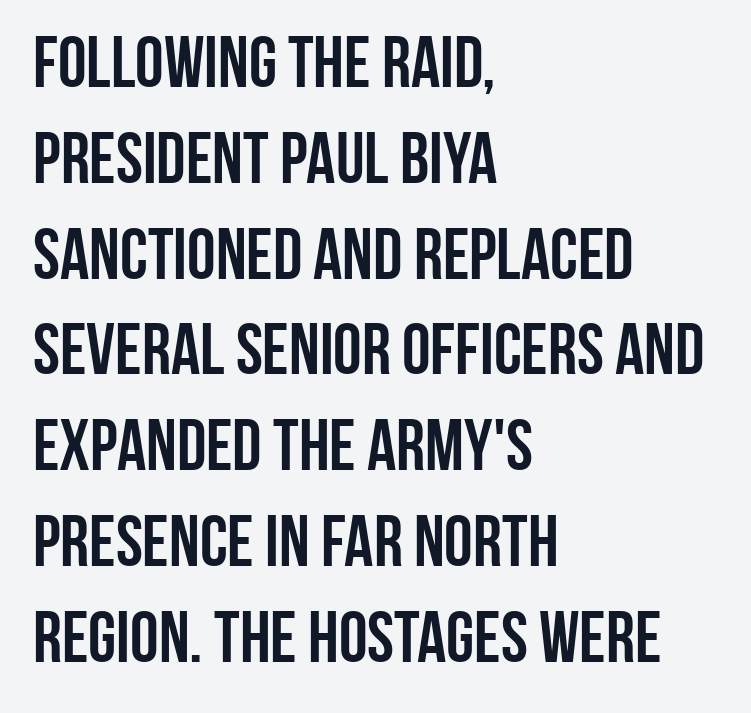
The image shows 72 px semibold, condensed sans-serif type, upright; set left-aligned, normal line spacing (1.33x), normal letter spacing, not underlined; low stroke contrast and a large x-height.
